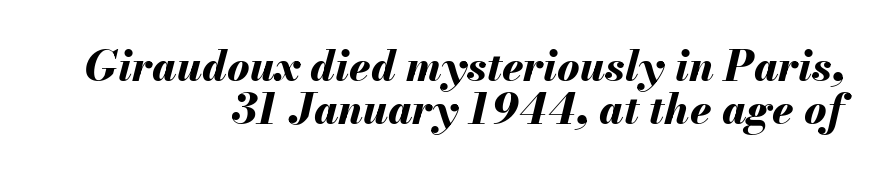
Q: Is the text bold? A: Yes.
Q: Is the text italic (slanted)? A: Yes, it leans right by about 13 degrees.
Q: Is the text underlined? A: No.
Q: How is the paragraph aligned? A: Right-aligned.
Q: Is the spacing between letters normal or unusually wide? A: Normal.
Q: Is the spacing between lines tight, normal or loose? A: Tight.
Q: Width (condensed, normal, or wide)? A: Normal.
Q: Stroke contrast? A: Medium.
Q: x-height? A: Small.
Q: Monospaced? A: No.
